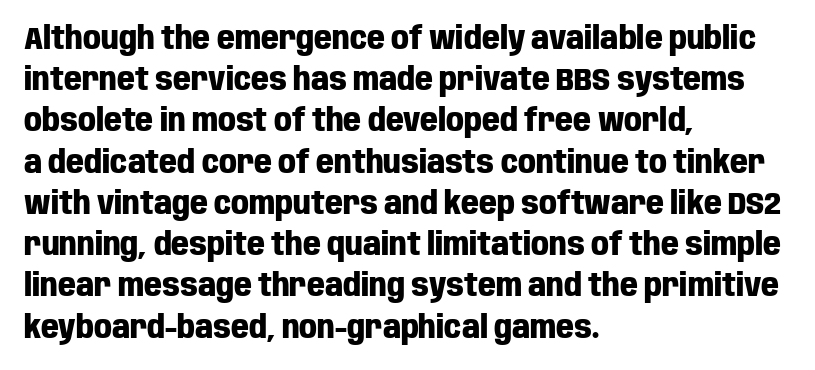
{"serif": "no", "italic": "no", "bold": "yes", "weight": "heavy", "width": "condensed", "stroke_contrast": "low", "x_height": "large", "monospaced": "no", "underline": "no", "align": "left", "line_spacing": "normal", "line_spacing_ratio": 1.33, "letter_spacing": "normal", "letter_spacing_em": 0.0, "glyph_px": 31}
